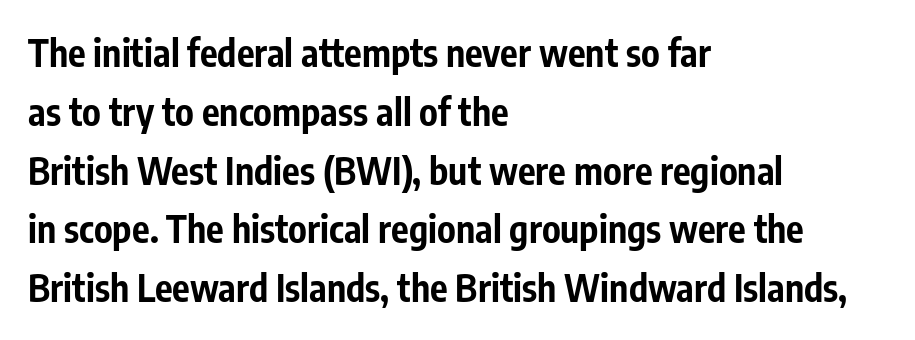
The image shows 37 px bold, condensed sans-serif type, upright; set left-aligned, normal line spacing (1.59x), normal letter spacing, not underlined; low stroke contrast and a medium x-height.
